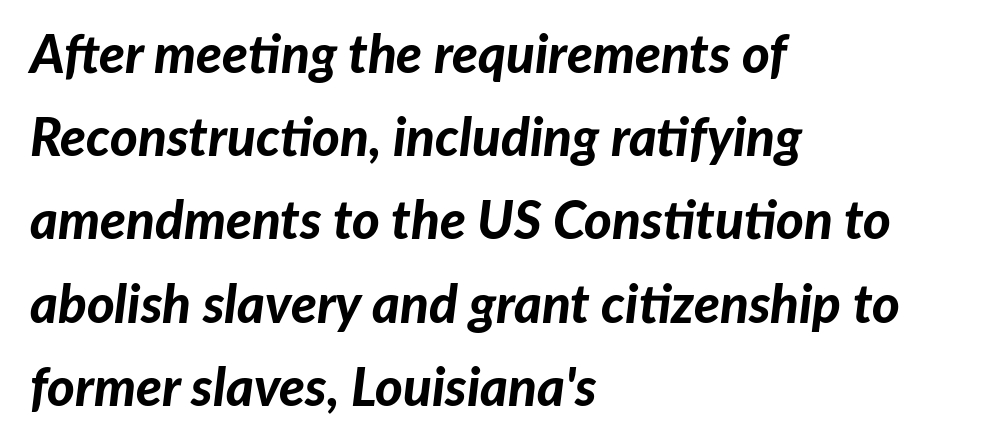
{"italic": "yes", "lean": "right", "slant_degrees": 7, "bold": "yes", "weight": "bold", "width": "normal", "stroke_contrast": "low", "x_height": "medium", "monospaced": "no", "underline": "no", "align": "left", "line_spacing": "normal", "line_spacing_ratio": 1.57, "letter_spacing": "normal", "letter_spacing_em": 0.0, "glyph_px": 53}
